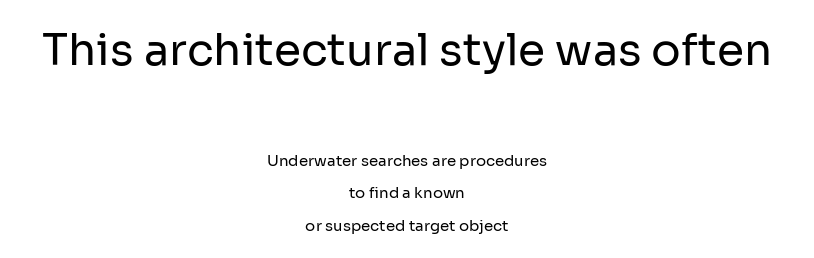
The more generous point size was reserved for the upper chunk. The type family on display is of the sans-serif kind. The passage shown is typed in a proportional face where columns would drift. This sample uses an upright cut, with every glyph sitting square on the baseline.
